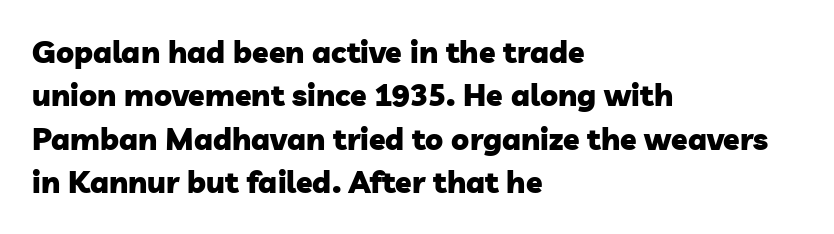
Rows of type keep a routine distance in the vertical direction. This sample is left-justified, so line endings fall wherever the words run out. Tracking here is standard; glyphs follow each other at the usual distance. The glyphs have the mass of a bold cut. I'd call this a sans setting — the letters go barefoot.
